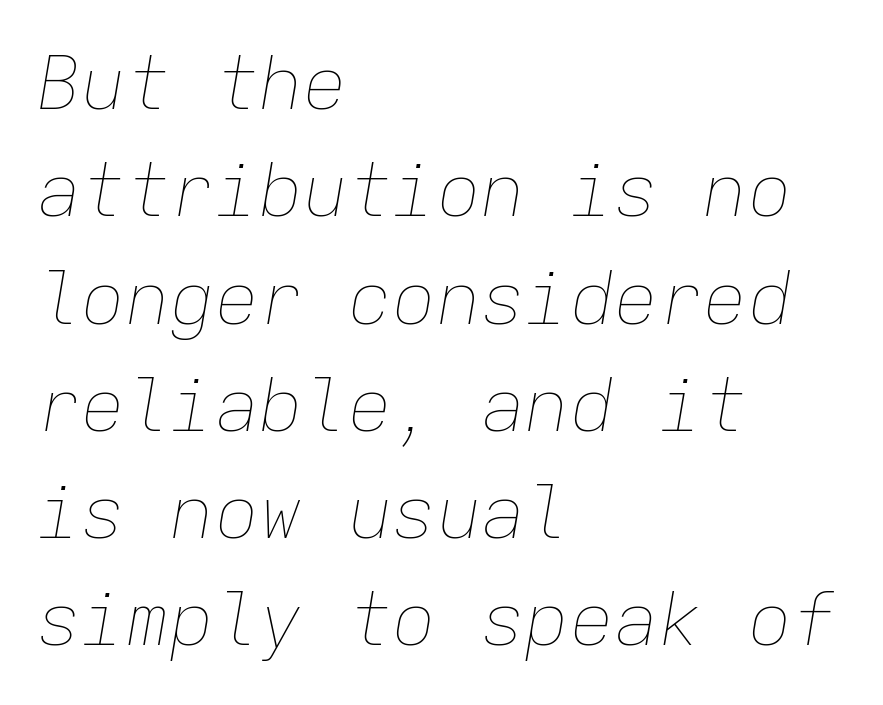
Type without underlining. Do the characters align in a grid? Yes, the font is monospaced. In terms of leading, this rendering sits right in the middle. Counters stay open thanks to moderate or lighter strokes. If you drew a line through each stem, it would be angled.
